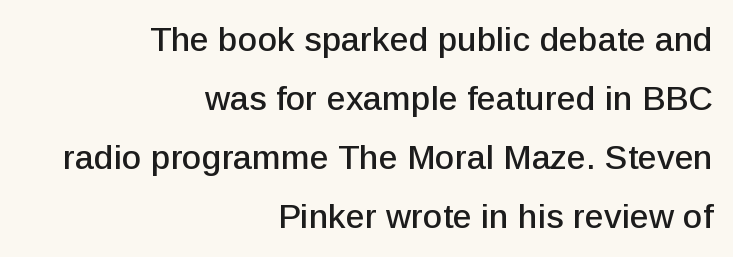
Horizontally, the lines are justified to the trailing edge only. The letters sit at their default tracking, neither squeezed nor spread. These lines are rendered in a variable-pitch font. The font family rendered here belongs to the sans-serif group. Plain, unruled lines of type. This sample uses an upright cut, with every glyph sitting square on the baseline.
